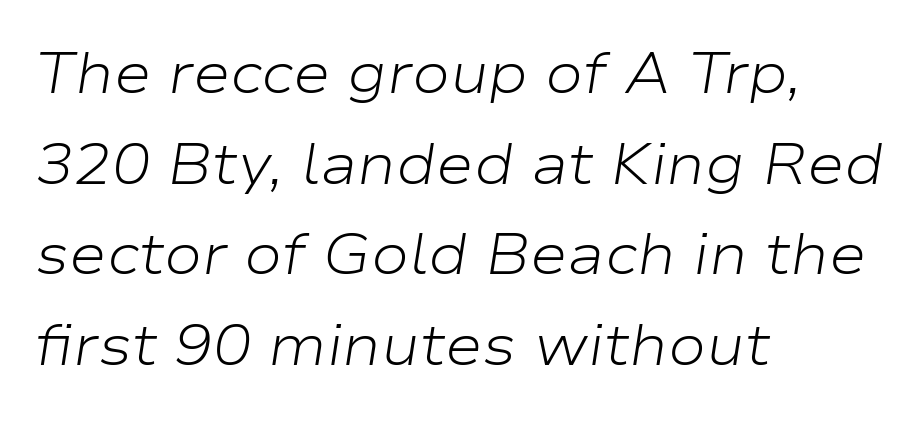
{"italic": "yes", "lean": "right", "slant_degrees": 9, "bold": "no", "weight": "light", "width": "wide", "stroke_contrast": "low", "x_height": "medium", "monospaced": "no", "underline": "no", "align": "left", "line_spacing": "normal", "line_spacing_ratio": 1.59, "letter_spacing": "normal", "letter_spacing_em": 0.0, "glyph_px": 57}
